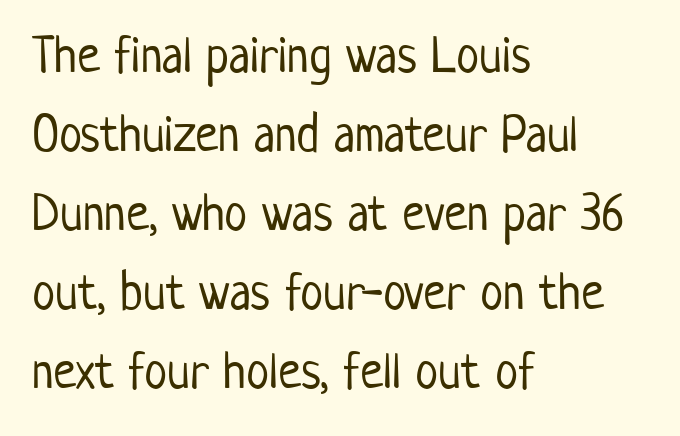
{"serif": "no", "italic": "no", "bold": "no", "weight": "light", "width": "condensed", "stroke_contrast": "low", "x_height": "medium", "monospaced": "no", "underline": "no", "align": "left", "line_spacing": "normal", "line_spacing_ratio": 1.52, "letter_spacing": "normal", "letter_spacing_em": 0.0, "glyph_px": 52}
